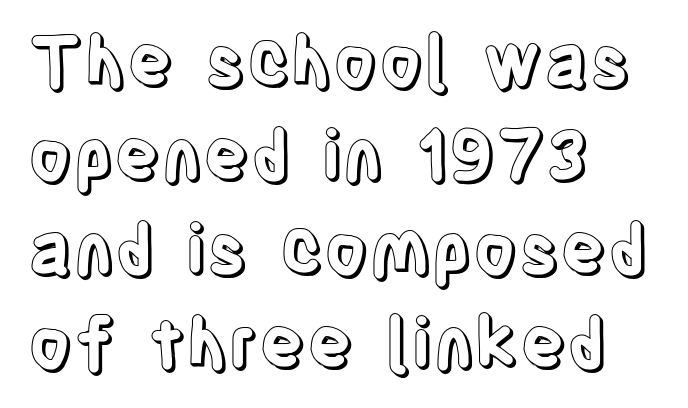
Q: Is the text italic (slanted)? A: No, it is upright.
Q: Is the text underlined? A: No.
Q: How is the paragraph aligned? A: Left-aligned.
Q: Is the spacing between letters normal or unusually wide? A: Normal.
Q: Is the spacing between lines tight, normal or loose? A: Normal.
Q: Width (condensed, normal, or wide)? A: Condensed.
Q: x-height? A: Large.
Q: Monospaced? A: No.
